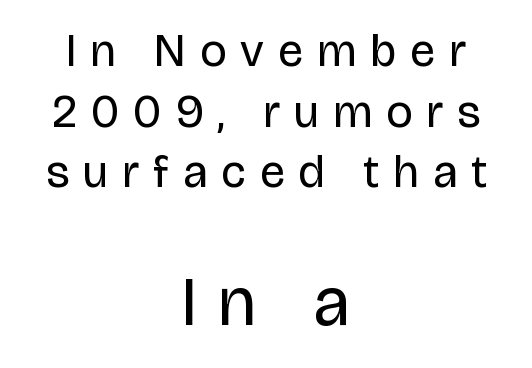
The image shows 69 px regular-weight sans-serif type, upright; set centered, normal line spacing (1.32x), unusually wide letter spacing (+0.31 em), not underlined; the second (bottom) block is 1.5x larger; low stroke contrast and a large x-height.
